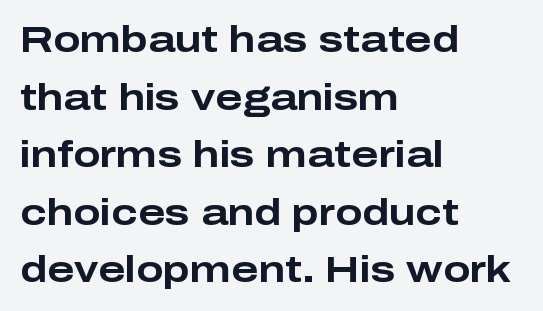
The image shows 36 px bold, wide sans-serif type, upright; set left-aligned, normal line spacing (1.6x), normal letter spacing, not underlined; low stroke contrast and a medium x-height.
